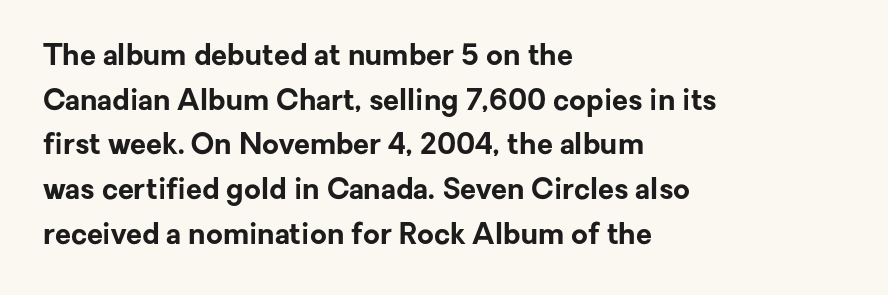
{"serif": "no", "italic": "no", "bold": "yes", "weight": "bold", "width": "normal", "stroke_contrast": "low", "x_height": "medium", "monospaced": "no", "underline": "no", "align": "left", "line_spacing": "normal", "line_spacing_ratio": 1.54, "letter_spacing": "normal", "letter_spacing_em": 0.0, "glyph_px": 29}
